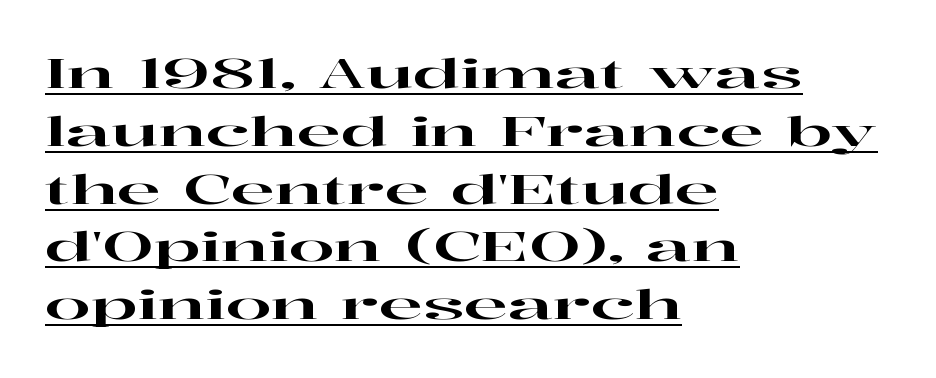
The image shows 41 px wide serif type, upright; set left-aligned, normal line spacing (1.41x), normal letter spacing, underlined; high stroke contrast and a medium x-height.
